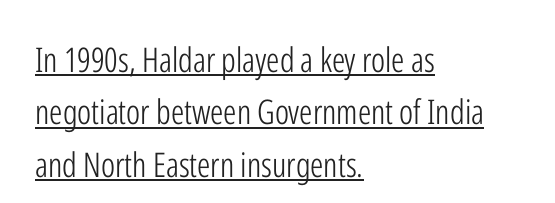
You can tell it's not italic because the verticals are truly vertical. If you drew a ruler down the left edge, every line would touch it. Examine the stroke ends and you'll find no serifs. The line-height multiplier appears to be the usual default.
